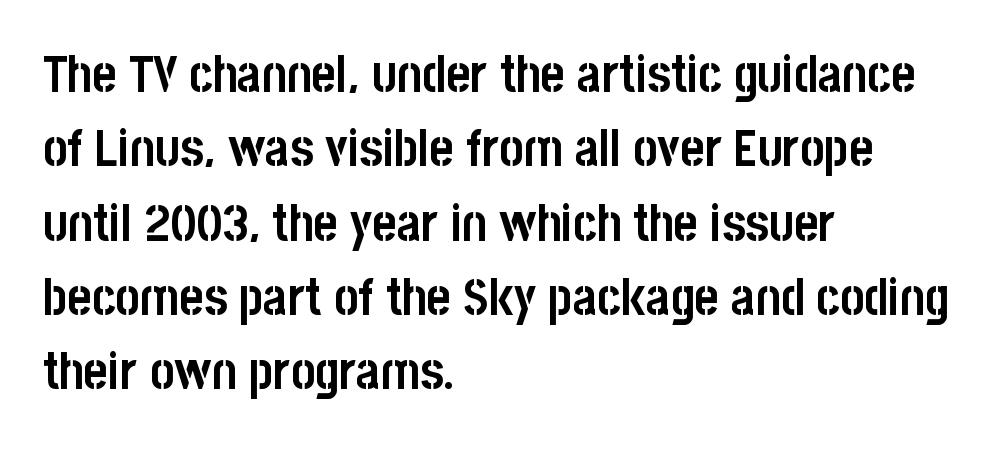
Q: Is the text bold? A: Yes.
Q: Is the text italic (slanted)? A: No, it is upright.
Q: Is the typeface a serif or a sans-serif typeface? A: Sans-serif.
Q: Is the text underlined? A: No.
Q: How is the paragraph aligned? A: Left-aligned.
Q: Is the spacing between letters normal or unusually wide? A: Normal.
Q: Is the spacing between lines tight, normal or loose? A: Normal.
Q: Width (condensed, normal, or wide)? A: Condensed.
Q: Stroke contrast? A: Low.
Q: x-height? A: Large.
Q: Monospaced? A: No.
